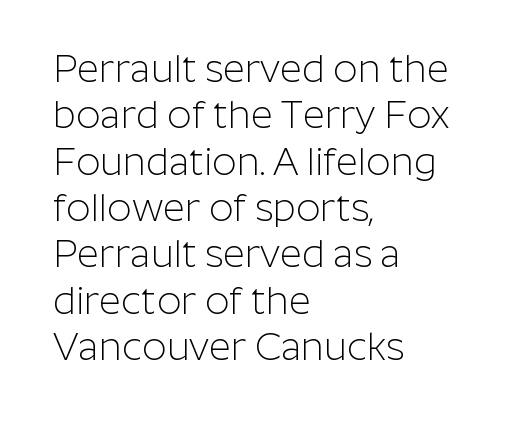
{"serif": "no", "italic": "no", "bold": "no", "weight": "light", "width": "normal", "stroke_contrast": "low", "x_height": "medium", "monospaced": "no", "underline": "no", "align": "left", "line_spacing_ratio": 1.22, "letter_spacing": "normal", "letter_spacing_em": 0.0, "glyph_px": 38}
